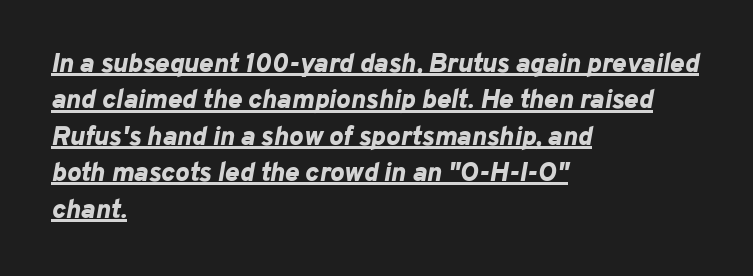
These lines carry a lot of weight — the face is fully bold. Beneath each row of characters lies a ruled line. Posture: slanted. Is the letter spacing exaggerated? No — it looks like the ordinary default. All the whitespace from short lines collects on the right.
